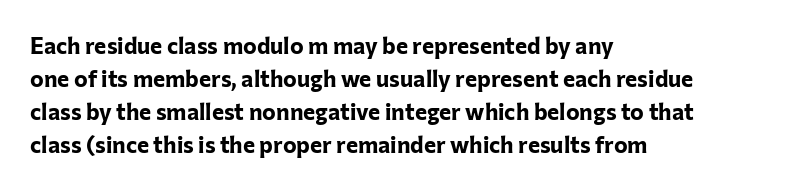
{"italic": "no", "bold": "yes", "underline": "no", "align": "left", "line_spacing": "normal", "line_spacing_ratio": 1.43, "letter_spacing": "normal", "letter_spacing_em": 0.0, "glyph_px": 23}
